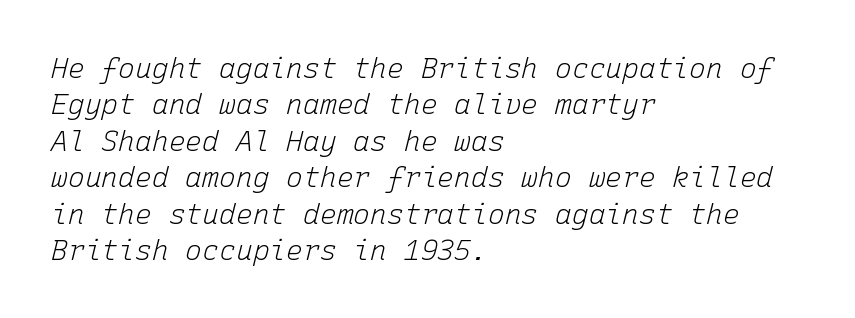
Nothing unusual about the tracking: characters are spaced as the font intends. No extra ink here — the face is not bold. Horizontally, the lines are justified to the leading edge only. An italicized treatment has been applied to the whole sample. The rendering uses a moderate line-height, typical for paragraphs. The space beneath each line is pristine and unruled.
